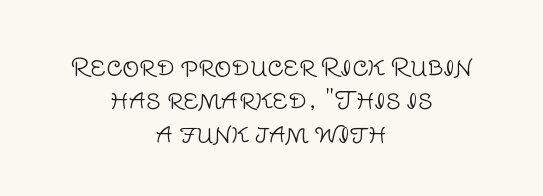
Standard letterfit; no display-style spreading of the glyphs. If you folded the block vertically in half, each line would mirror itself in length. The letters look calm and open, with moderate or lighter stems. Quick note: underline off. Leading: standard.
